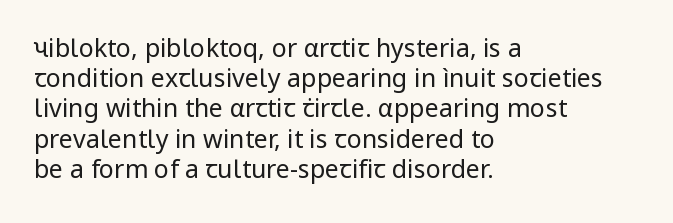
Q: Is the text bold? A: No.
Q: Is the text italic (slanted)? A: No, it is upright.
Q: Is the text underlined? A: No.
Q: How is the paragraph aligned? A: Left-aligned.
Q: Is the spacing between letters normal or unusually wide? A: Normal.
